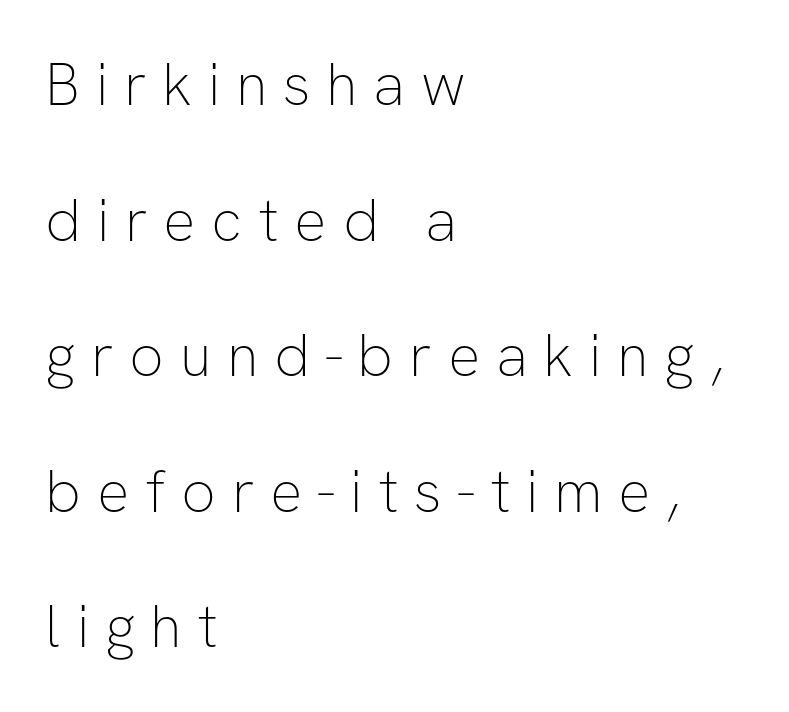
The image shows 60 px thin sans-serif type, upright; set left-aligned, loose line spacing (2.26x), unusually wide letter spacing (+0.26 em), not underlined; low stroke contrast and a medium x-height.
